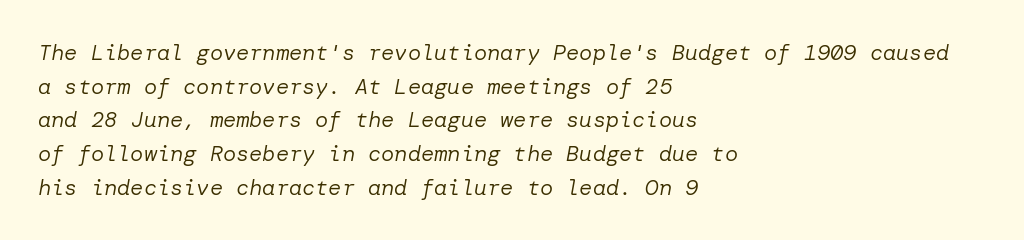
The image shows 22 px text type, italic (leaning right); set left-aligned, normal line spacing (1.53x), normal letter spacing, not underlined.
